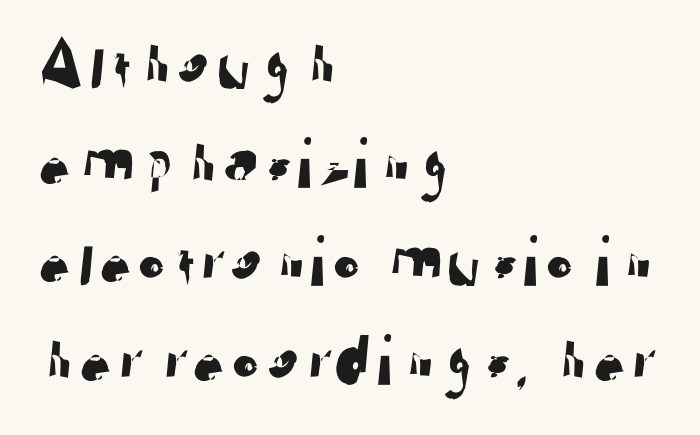
{"serif": "no", "width": "normal", "stroke_contrast": "low", "x_height": "medium", "monospaced": "no", "underline": "no", "align": "left", "line_spacing": "normal", "line_spacing_ratio": 1.37, "letter_spacing": "normal", "letter_spacing_em": 0.0, "glyph_px": 72}
